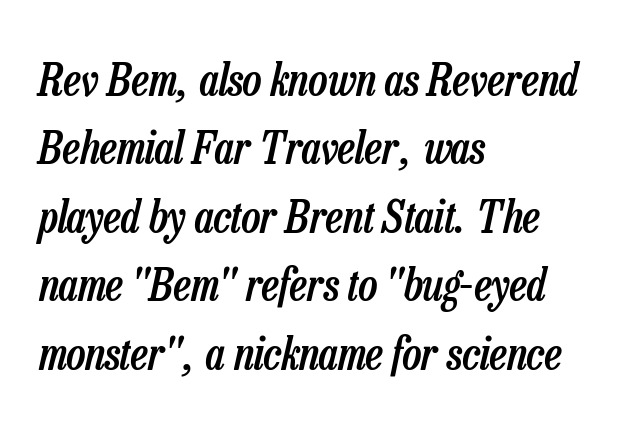
{"italic": "yes", "lean": "right", "slant_degrees": 13, "bold": "semi", "weight": "semibold", "width": "condensed", "stroke_contrast": "low", "x_height": "medium", "monospaced": "no", "underline": "no", "align": "left", "line_spacing": "normal", "line_spacing_ratio": 1.52, "letter_spacing": "normal", "letter_spacing_em": 0.0, "glyph_px": 45}
